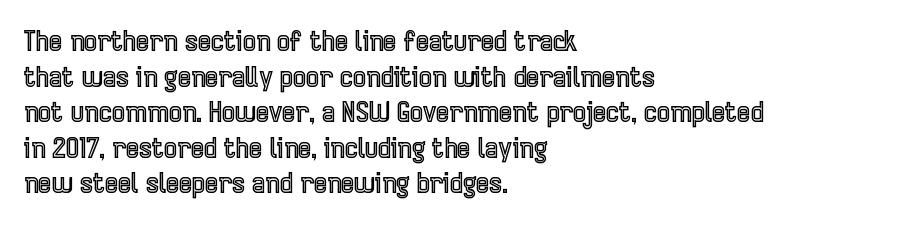
Descender tails drop into unmarked territory. Leftover space on each line is placed entirely after the last word. Looks like regular typesetting: each glyph gets only the width it needs. This sample uses plain, unmodified letter spacing. The typography opts for an upright posture over an oblique one.
